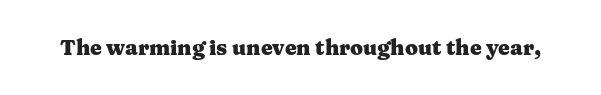
Q: Is the text bold? A: Yes.
Q: Is the text italic (slanted)? A: No, it is upright.
Q: Is the text underlined? A: No.
Q: Is the spacing between letters normal or unusually wide? A: Normal.
